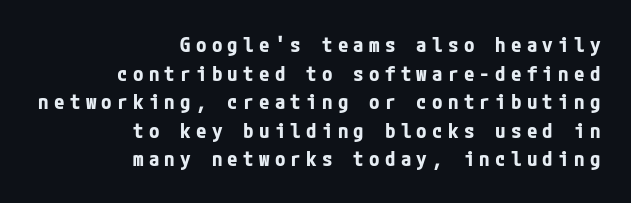
The image shows 21 px bold type, upright; set right-aligned, normal line spacing (1.36x), unusually wide letter spacing (+0.25 em), not underlined.
